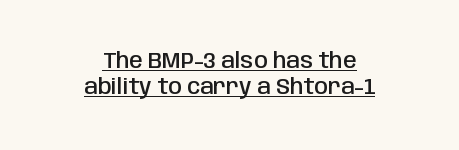
The image shows 22 px text type, upright; set centered, line spacing 1.18x, normal letter spacing, underlined.
